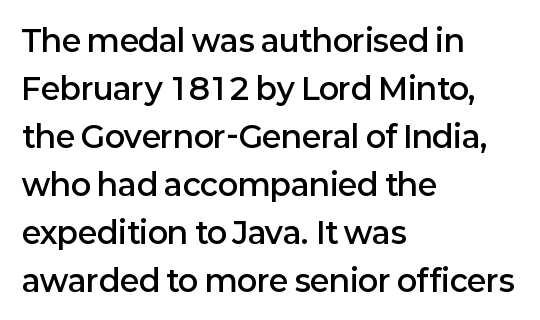
Q: Is the text bold? A: Semi-bold.
Q: Is the text italic (slanted)? A: No, it is upright.
Q: Is the typeface a serif or a sans-serif typeface? A: Sans-serif.
Q: Is the text underlined? A: No.
Q: How is the paragraph aligned? A: Left-aligned.
Q: Is the spacing between letters normal or unusually wide? A: Normal.
Q: Is the spacing between lines tight, normal or loose? A: Normal.
Q: Width (condensed, normal, or wide)? A: Normal.
Q: Stroke contrast? A: Low.
Q: x-height? A: Medium.
Q: Monospaced? A: No.
